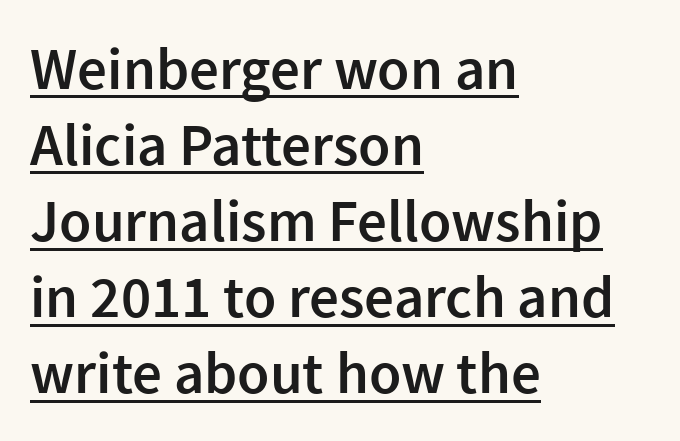
Q: Is the text bold? A: Semi-bold.
Q: Is the text italic (slanted)? A: No, it is upright.
Q: Is the typeface a serif or a sans-serif typeface? A: Sans-serif.
Q: Is the text underlined? A: Yes.
Q: How is the paragraph aligned? A: Left-aligned.
Q: Is the spacing between letters normal or unusually wide? A: Normal.
Q: Is the spacing between lines tight, normal or loose? A: Normal.
Q: Width (condensed, normal, or wide)? A: Normal.
Q: Stroke contrast? A: Low.
Q: x-height? A: Medium.
Q: Monospaced? A: No.
